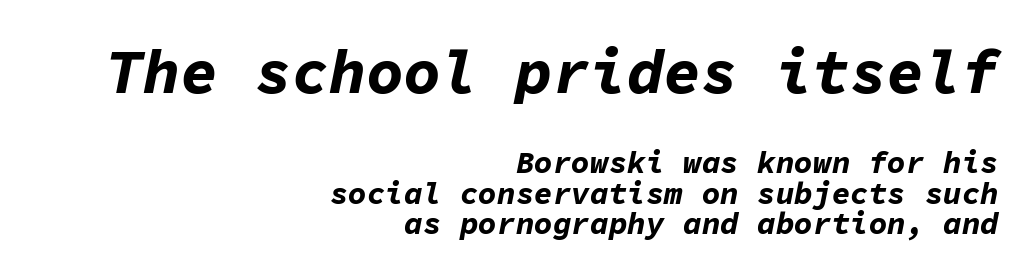
Q: Is the text bold? A: Yes.
Q: Is the text italic (slanted)? A: Yes, it leans right by about 11 degrees.
Q: Is the text underlined? A: No.
Q: How is the paragraph aligned? A: Right-aligned.
Q: Is the spacing between letters normal or unusually wide? A: Normal.
Q: Is the spacing between lines tight, normal or loose? A: Tight.
Q: Which block of text is set in a larger size, the first (top) or the second (bottom)? A: The first (top) one.
Q: Width (condensed, normal, or wide)? A: Normal.
Q: Stroke contrast? A: Low.
Q: x-height? A: Medium.
Q: Monospaced? A: Yes.
